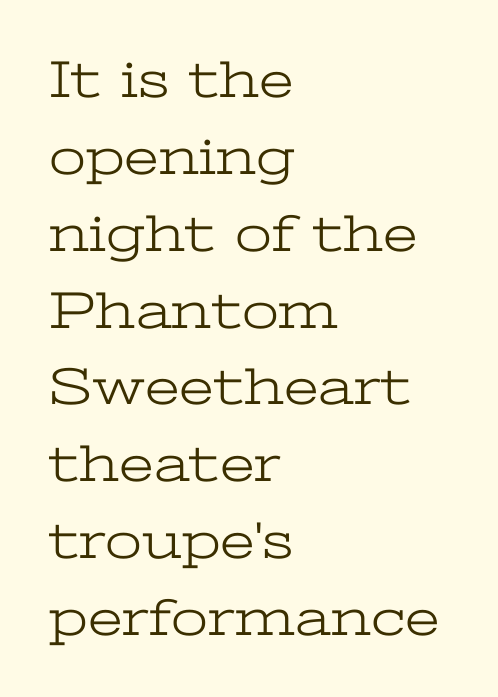
Q: Is the text bold? A: No.
Q: Is the text italic (slanted)? A: No, it is upright.
Q: Is the typeface a serif or a sans-serif typeface? A: Serif.
Q: Is the text underlined? A: No.
Q: How is the paragraph aligned? A: Left-aligned.
Q: Is the spacing between letters normal or unusually wide? A: Normal.
Q: Is the spacing between lines tight, normal or loose? A: Normal.
Q: Width (condensed, normal, or wide)? A: Wide.
Q: Stroke contrast? A: Low.
Q: x-height? A: Medium.
Q: Monospaced? A: No.
